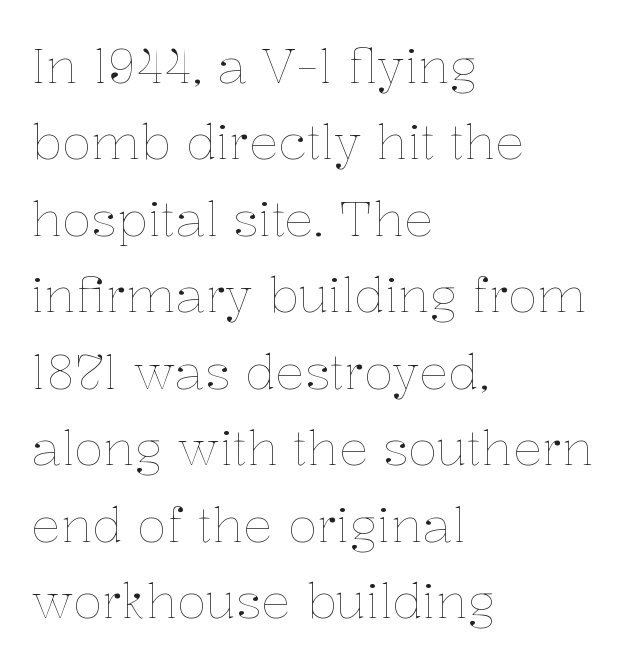
Q: Is the text bold? A: No.
Q: Is the text italic (slanted)? A: No, it is upright.
Q: Is the text underlined? A: No.
Q: How is the paragraph aligned? A: Left-aligned.
Q: Is the spacing between letters normal or unusually wide? A: Normal.
Q: Is the spacing between lines tight, normal or loose? A: Normal.
Q: Width (condensed, normal, or wide)? A: Normal.
Q: Stroke contrast? A: Low.
Q: x-height? A: Medium.
Q: Monospaced? A: No.
